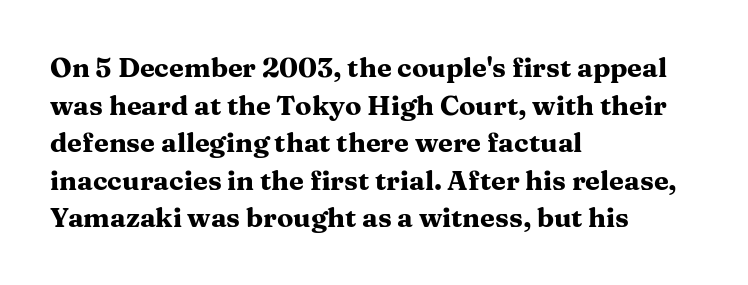
Q: Is the text bold? A: Yes.
Q: Is the text italic (slanted)? A: No, it is upright.
Q: Is the text underlined? A: No.
Q: How is the paragraph aligned? A: Left-aligned.
Q: Is the spacing between letters normal or unusually wide? A: Normal.
Q: Is the spacing between lines tight, normal or loose? A: Normal.
